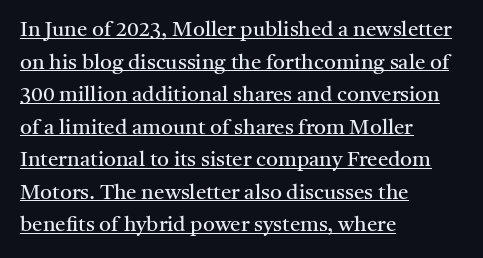
The image shows 21 px text type, upright; set left-aligned, normal line spacing (1.55x), normal letter spacing, underlined.
